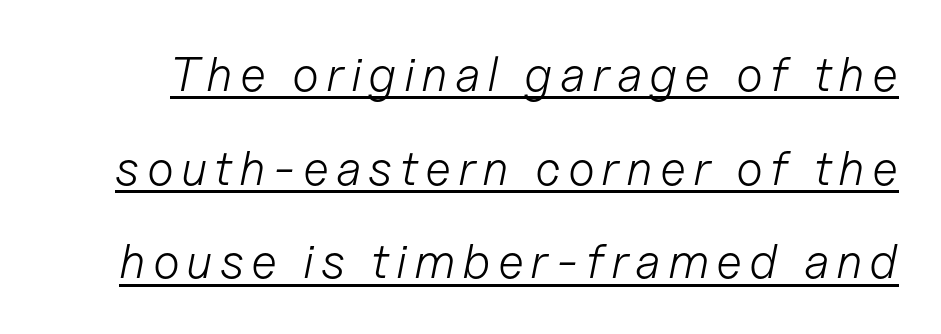
The image shows 49 px light type, italic (leaning right); set loose line spacing (1.91x), underlined; low stroke contrast and a medium x-height.
